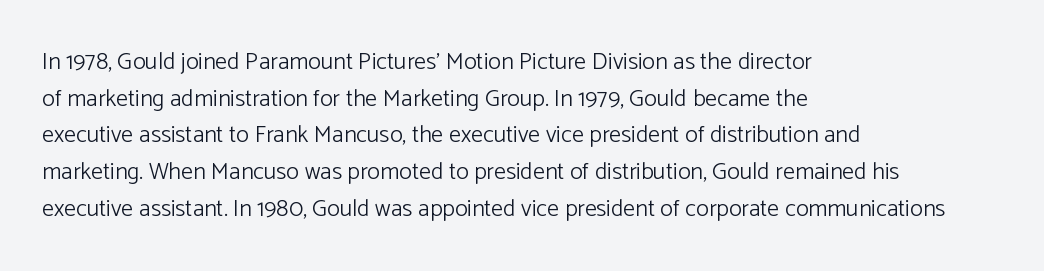
Standard letterfit; no display-style spreading of the glyphs. No chunkiness to these letters — they're not bold. This is roman type, the default non-slanted kind. Does the copy run flush right? No — it runs flush left.
